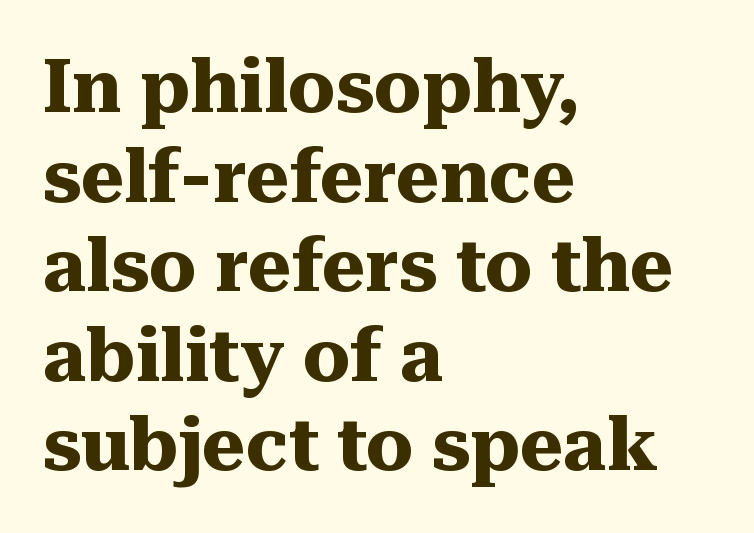
The image shows 74 px heavy serif type, upright; set left-aligned, line spacing 1.21x, normal letter spacing, not underlined; medium stroke contrast and a medium x-height.
